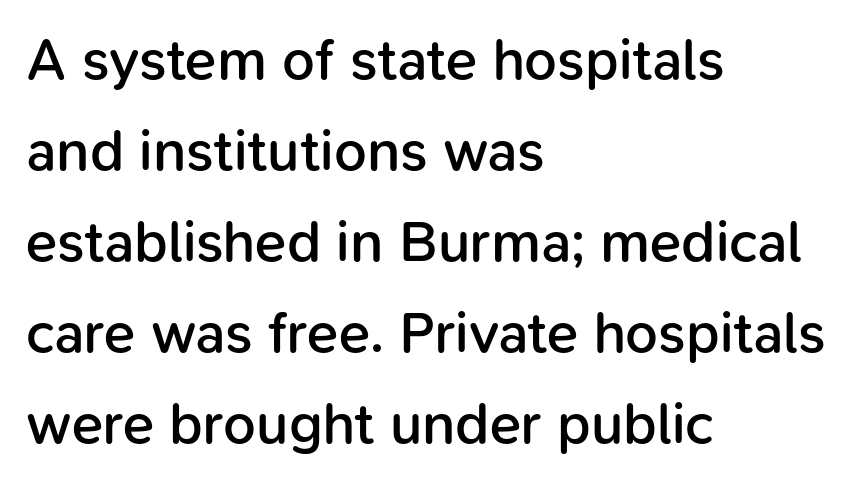
The horizontal fit of the characters is conventional and even. Check under the words: just untouched page. The designer left line spacing at the default. A sans-serif font was chosen for this passage. Does the weight exceed regular? Yes, but only to semibold.
